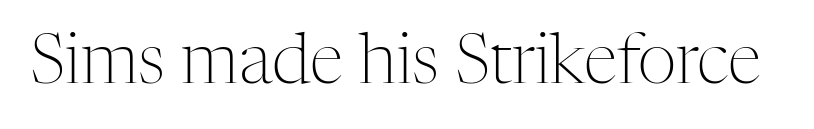
The image shows 68 px light serif type, upright; set normal letter spacing, not underlined; medium stroke contrast and a medium x-height.
